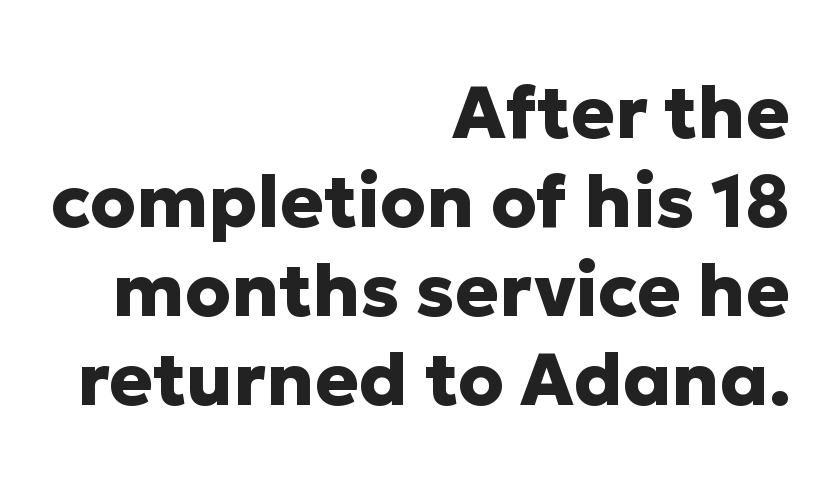
{"serif": "no", "italic": "no", "bold": "yes", "weight": "heavy", "width": "normal", "stroke_contrast": "low", "x_height": "medium", "monospaced": "no", "underline": "no", "align": "right", "line_spacing_ratio": 1.22, "letter_spacing": "normal", "letter_spacing_em": 0.0, "glyph_px": 73}
